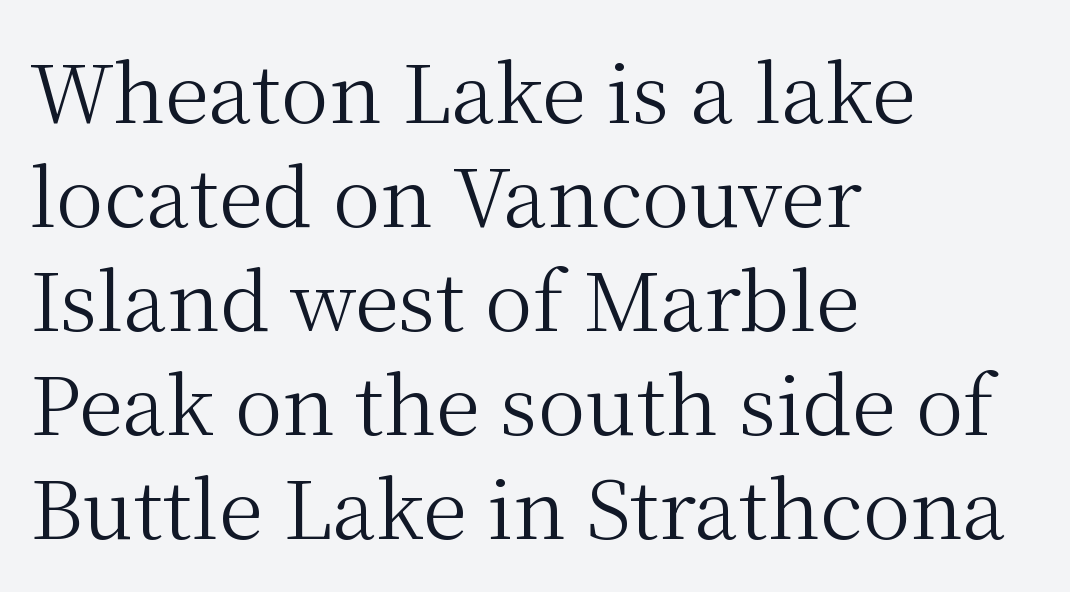
Regarding leading, the lines here are spaced in the standard way. Descender tails drop into unmarked territory. Stroke terminals: seriffed. In terms of letterspacing, this is plain default setting.
